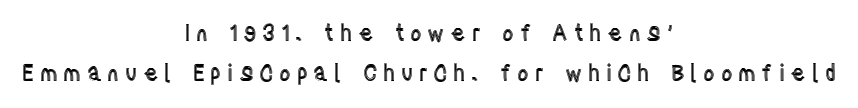
Q: Is the text italic (slanted)? A: No, it is upright.
Q: Is the text underlined? A: No.
Q: How is the paragraph aligned? A: Centered.
Q: Is the spacing between letters normal or unusually wide? A: Unusually wide.
